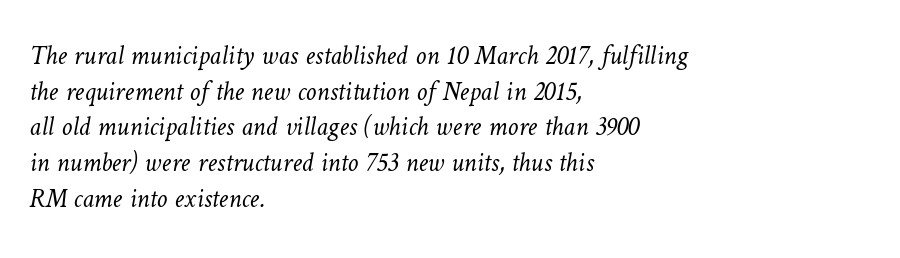
Q: Is the text bold? A: No.
Q: Is the text underlined? A: No.
Q: How is the paragraph aligned? A: Left-aligned.
Q: Is the spacing between letters normal or unusually wide? A: Normal.
Q: Is the spacing between lines tight, normal or loose? A: Normal.
